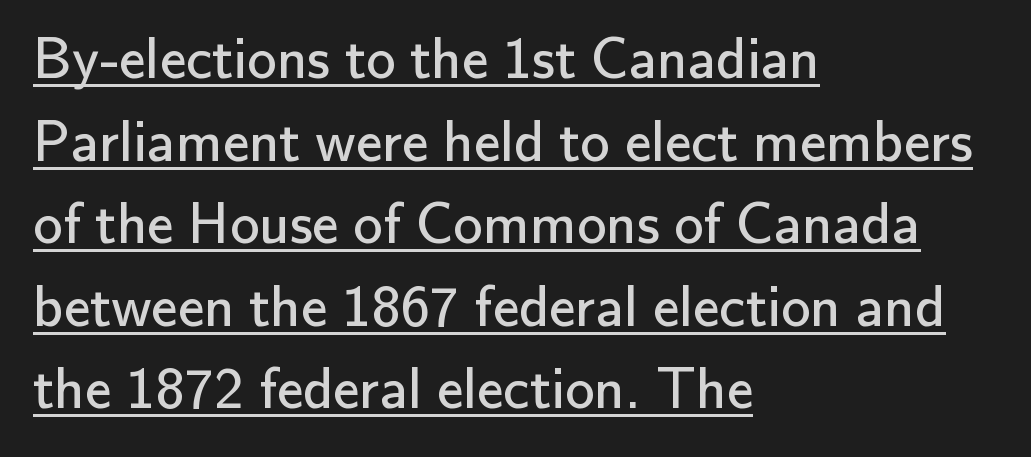
{"serif": "no", "italic": "no", "bold": "no", "weight": "regular", "width": "normal", "stroke_contrast": "low", "x_height": "small", "monospaced": "no", "underline": "yes", "align": "left", "line_spacing": "normal", "line_spacing_ratio": 1.4, "letter_spacing": "normal", "letter_spacing_em": 0.0, "glyph_px": 59}
